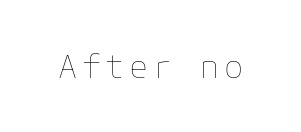
{"italic": "no", "bold": "no", "weight": "thin", "width": "normal", "stroke_contrast": "low", "x_height": "medium", "underline": "no", "glyph_px": 32}
